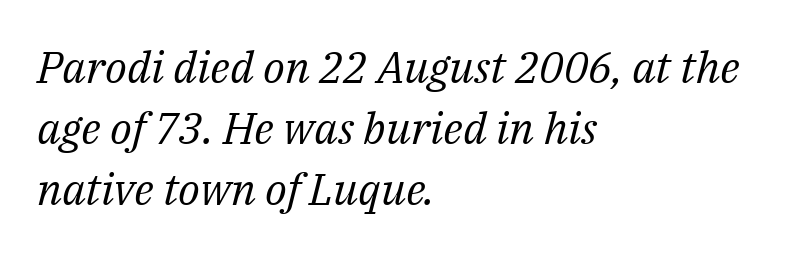
{"serif": "yes", "italic": "yes", "lean": "right", "slant_degrees": 14, "bold": "no", "weight": "regular", "width": "normal", "stroke_contrast": "medium", "x_height": "medium", "monospaced": "no", "underline": "no", "align": "left", "line_spacing": "normal", "line_spacing_ratio": 1.39, "letter_spacing": "normal", "letter_spacing_em": 0.0, "glyph_px": 44}
